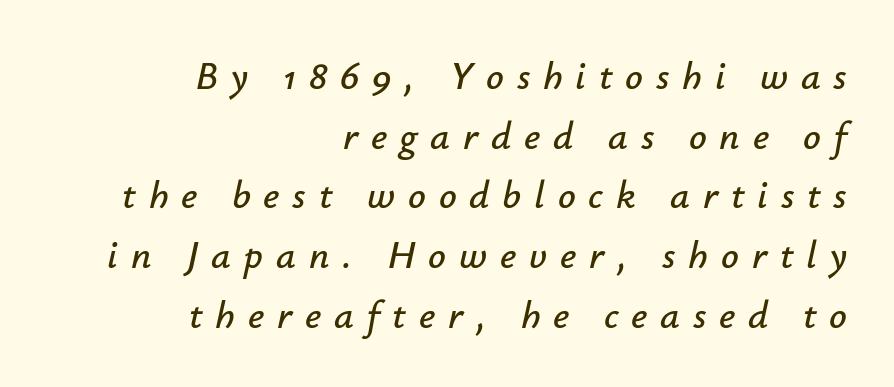
Students, note that the glyphs here are deliberately spaced far apart. An italicized treatment has been applied to the whole sample. The lines sit at an ordinary, default distance from one another. Just letters on the line, the space beneath them empty. Is this a fixed-width face? No — the glyphs have proportional, varying widths.
